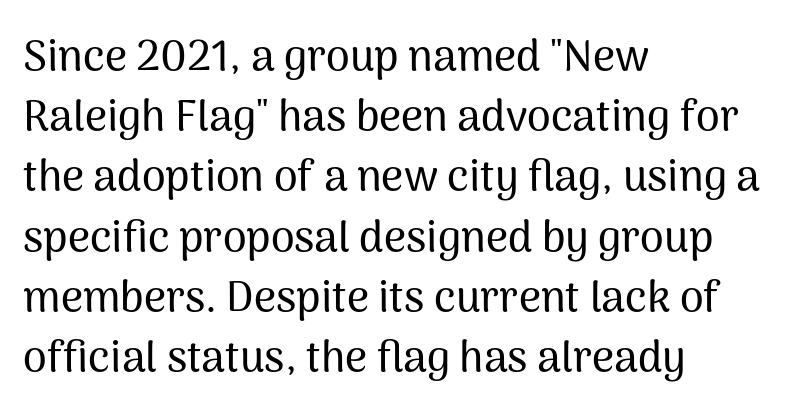
You could not count columns in this text — the font is proportionally spaced. Does the leading feel generous? No, just average. Caption: multi-line text, flush left, ragged right. The letters sit at their default tracking, neither squeezed nor spread. The font family rendered here belongs to the sans-serif group.
